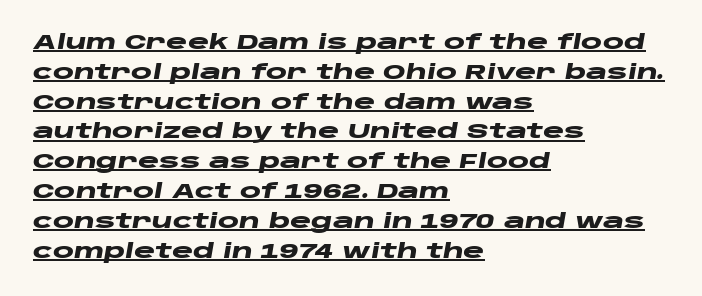
Q: Is the text bold? A: Yes.
Q: Is the text italic (slanted)? A: Yes, it leans right by about 10 degrees.
Q: Is the text underlined? A: Yes.
Q: How is the paragraph aligned? A: Left-aligned.
Q: Is the spacing between letters normal or unusually wide? A: Normal.
Q: Is the spacing between lines tight, normal or loose? A: Normal.
